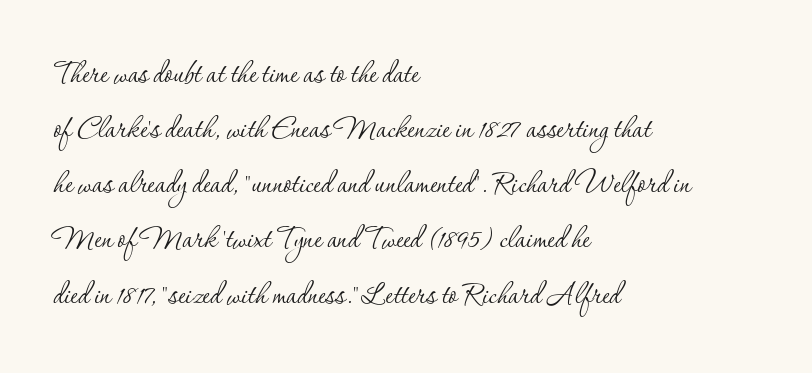
The image shows 37 px thin serif type; set left-aligned, normal line spacing (1.49x), normal letter spacing, not underlined; low stroke contrast and a small x-height.
